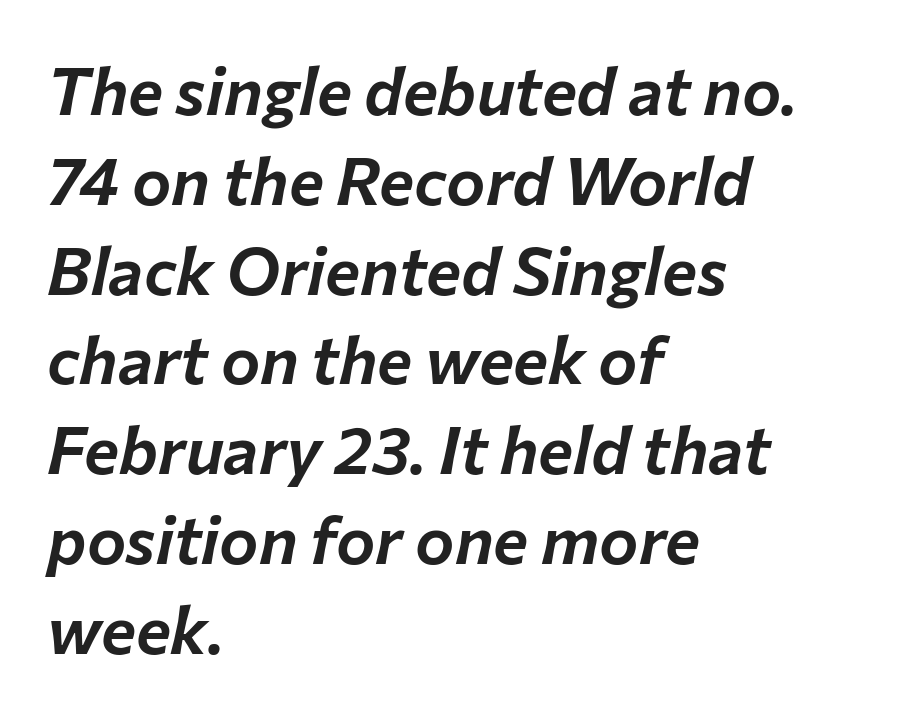
Yep, that's italic — everything's leaning. Students, observe: this is what conventionally led text looks like. Only glyphs here, with clear space below each row. The rendering uses natural spacing where letterforms have individual widths.
